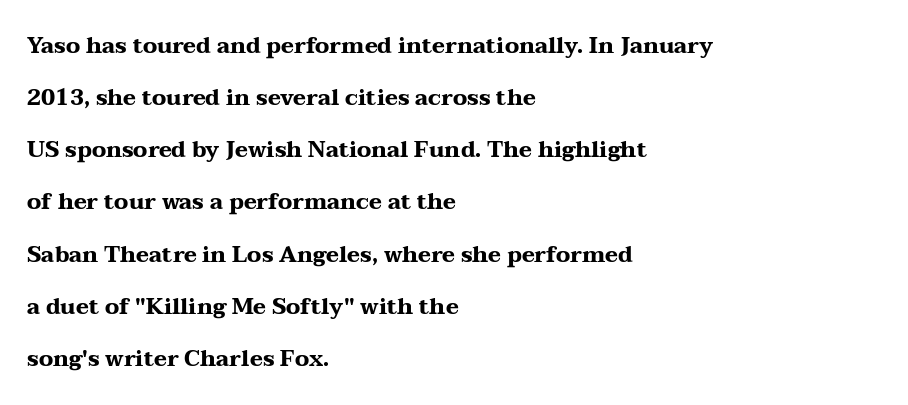
Q: Is the text bold? A: Yes.
Q: Is the text italic (slanted)? A: No, it is upright.
Q: Is the text underlined? A: No.
Q: How is the paragraph aligned? A: Left-aligned.
Q: Is the spacing between letters normal or unusually wide? A: Normal.
Q: Is the spacing between lines tight, normal or loose? A: Loose.
